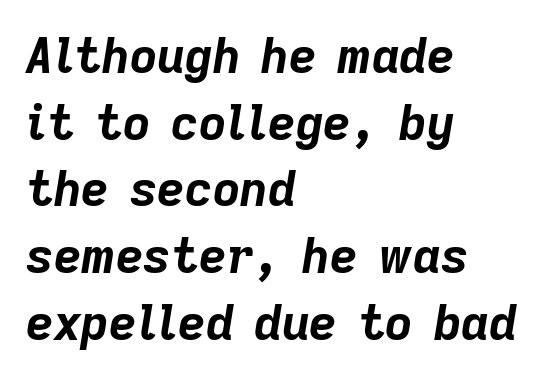
The sample has been set heavy, in full bold. What's the leading like? Ordinary, nothing unusual. A typesetter would call this proportional, since set widths differ per character. Characters follow at the spacing the type designer built in. Has an underline been added? It has not. The rendering anchors every line to the left-hand side.
